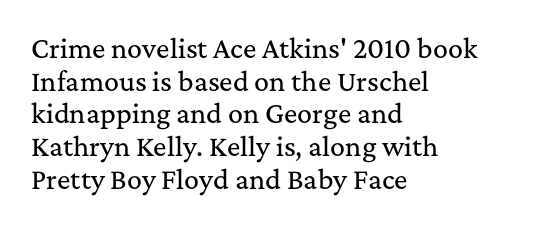
The tracking reads as untouched default to a designer's eye. Has an underline been added? It has not. Where is the straight margin? On the left. A typesetter would call this leading conventional body-copy spacing.
